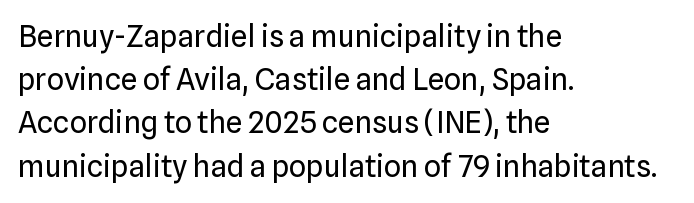
Q: Is the text bold? A: No.
Q: Is the text italic (slanted)? A: No, it is upright.
Q: Is the typeface a serif or a sans-serif typeface? A: Sans-serif.
Q: Is the text underlined? A: No.
Q: How is the paragraph aligned? A: Left-aligned.
Q: Is the spacing between letters normal or unusually wide? A: Normal.
Q: Is the spacing between lines tight, normal or loose? A: Normal.
Q: Width (condensed, normal, or wide)? A: Normal.
Q: Stroke contrast? A: Low.
Q: x-height? A: Medium.
Q: Monospaced? A: No.
